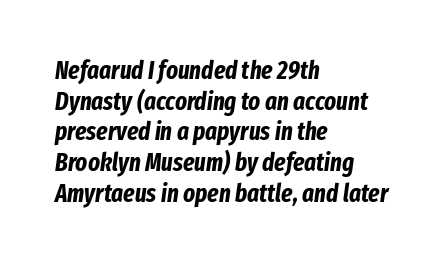
One-word summary of the alignment: left. Short note: letters normally spaced. Strong, thick strokes mark this as bold type. The axis of the letterforms is tilted away from vertical.
